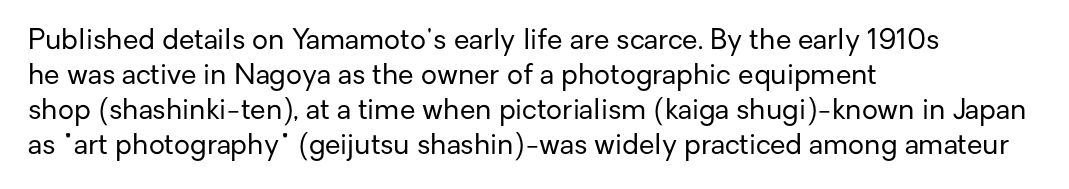
Visually the block forms a straight wall on the left and a jagged coastline on the right. Interline gaps are of average width in this sample. The font family rendered here belongs to the sans-serif group. No chunkiness to these letters — they're not bold. Style check: upright.
